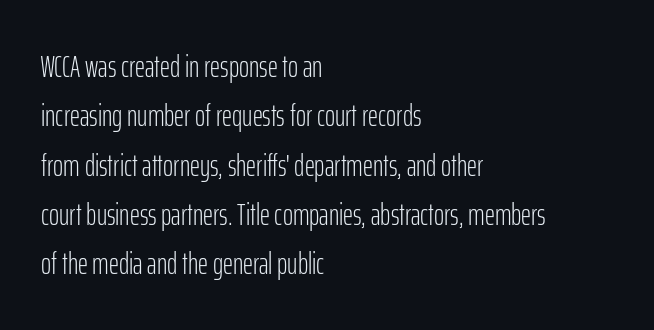
This reads as an unemphasized weight, regular at the heaviest. The face used here is a sans, in the tradition of grotesques and geometrics. Each new line begins a customary step beneath the previous one. Varying glyph widths throughout — classic text-font behaviour. Descenders are the only things crossing below the line.
